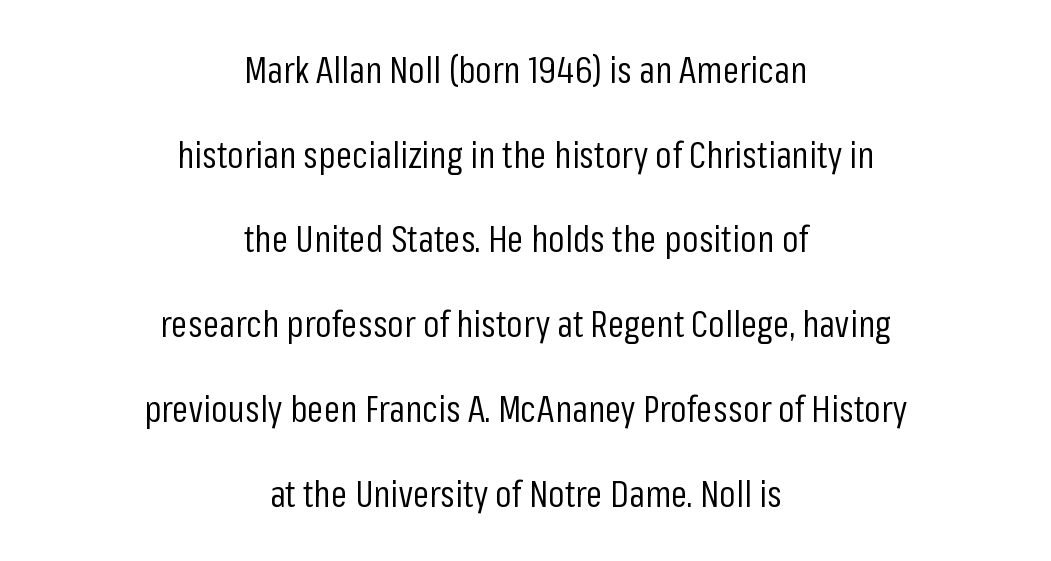
Q: Is the text bold? A: No.
Q: Is the text italic (slanted)? A: No, it is upright.
Q: Is the typeface a serif or a sans-serif typeface? A: Sans-serif.
Q: Is the text underlined? A: No.
Q: How is the paragraph aligned? A: Centered.
Q: Is the spacing between letters normal or unusually wide? A: Normal.
Q: Is the spacing between lines tight, normal or loose? A: Loose.
Q: Width (condensed, normal, or wide)? A: Condensed.
Q: Stroke contrast? A: Low.
Q: x-height? A: Medium.
Q: Monospaced? A: No.
